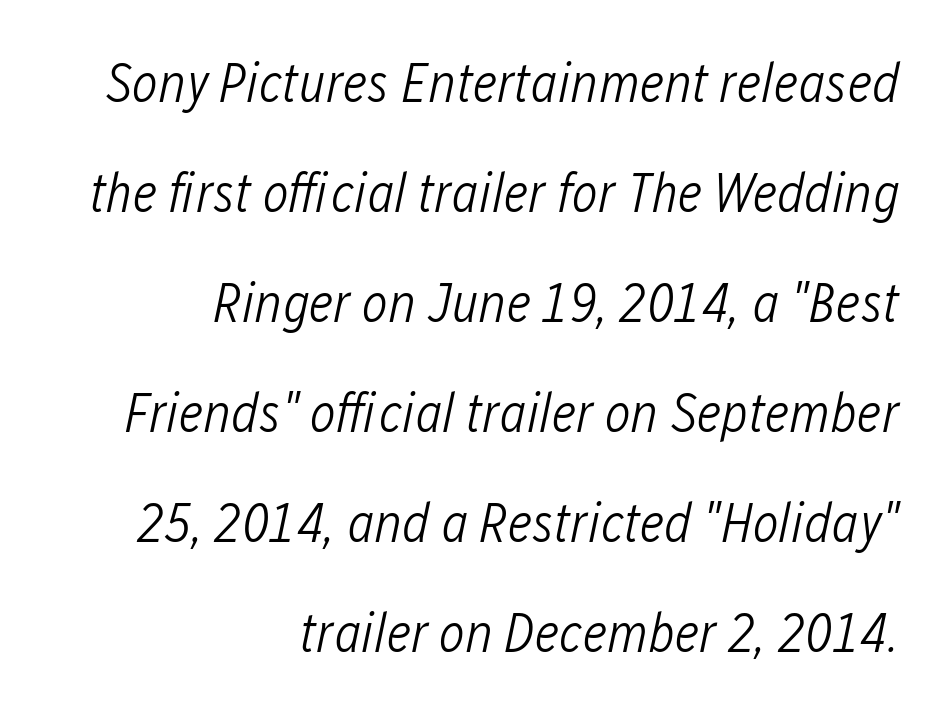
Q: Is the text bold? A: No.
Q: Is the text italic (slanted)? A: Yes, it leans right by about 12 degrees.
Q: Is the text underlined? A: No.
Q: How is the paragraph aligned? A: Right-aligned.
Q: Is the spacing between letters normal or unusually wide? A: Normal.
Q: Is the spacing between lines tight, normal or loose? A: Loose.
Q: Width (condensed, normal, or wide)? A: Condensed.
Q: Stroke contrast? A: Low.
Q: x-height? A: Medium.
Q: Monospaced? A: No.
